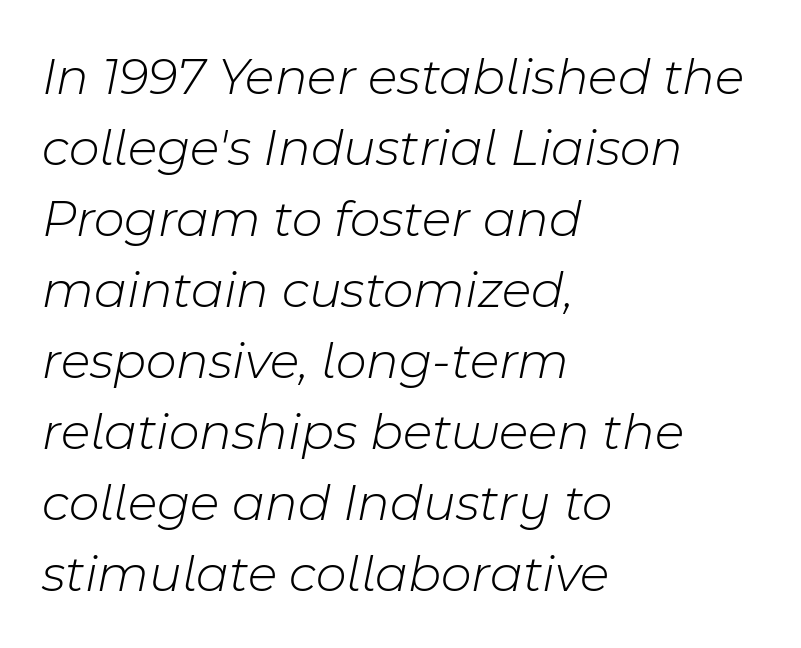
The image shows 53 px light type, italic (leaning right); set left-aligned, normal line spacing (1.34x), normal letter spacing, not underlined; low stroke contrast and a medium x-height.
